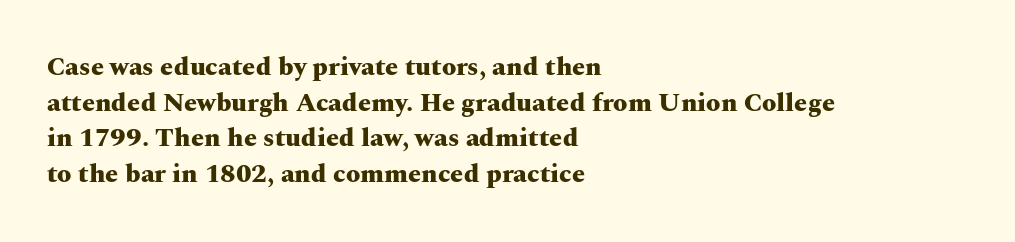
Q: Is the text bold? A: Yes.
Q: Is the text italic (slanted)? A: No, it is upright.
Q: Is the text underlined? A: No.
Q: How is the paragraph aligned? A: Left-aligned.
Q: Is the spacing between letters normal or unusually wide? A: Normal.
Q: Is the spacing between lines tight, normal or loose? A: Normal.
